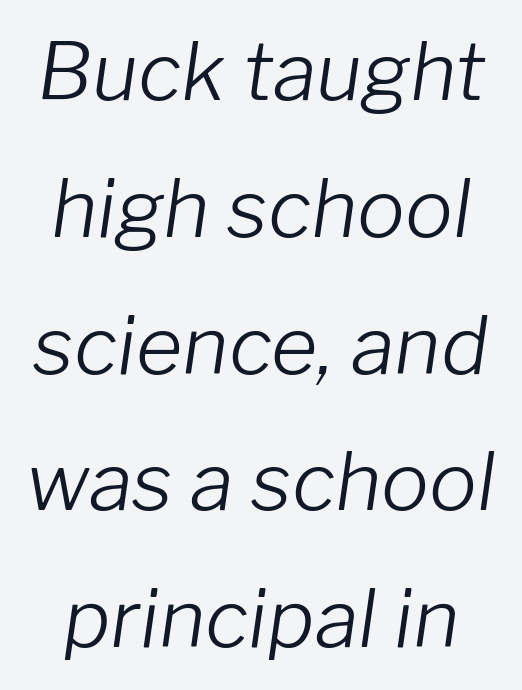
Q: Is the text bold? A: No.
Q: Is the text italic (slanted)? A: Yes, it leans right by about 8 degrees.
Q: Is the text underlined? A: No.
Q: Is the spacing between letters normal or unusually wide? A: Normal.
Q: Width (condensed, normal, or wide)? A: Normal.
Q: Stroke contrast? A: Low.
Q: x-height? A: Medium.
Q: Monospaced? A: No.
